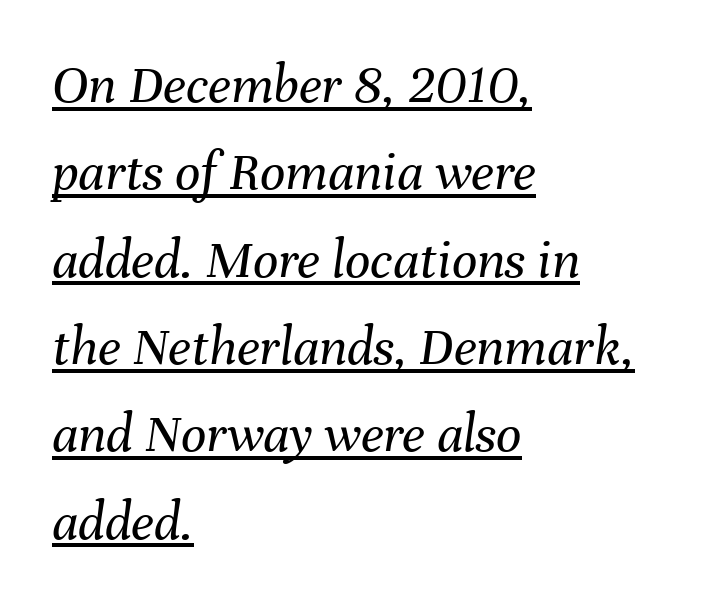
The image shows 56 px regular-weight type, italic (leaning right); set left-aligned, normal line spacing (1.56x), normal letter spacing, underlined; medium stroke contrast and a medium x-height.
